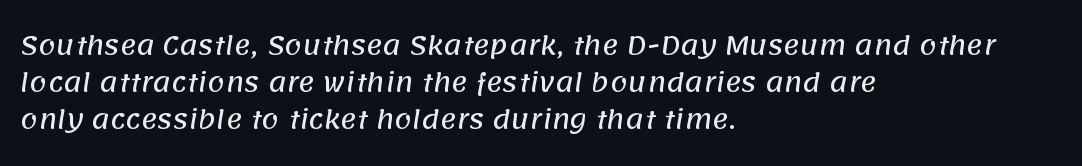
Q: Is the text underlined? A: No.
Q: How is the paragraph aligned? A: Left-aligned.
Q: Is the spacing between letters normal or unusually wide? A: Normal.
Q: Is the spacing between lines tight, normal or loose? A: Normal.
